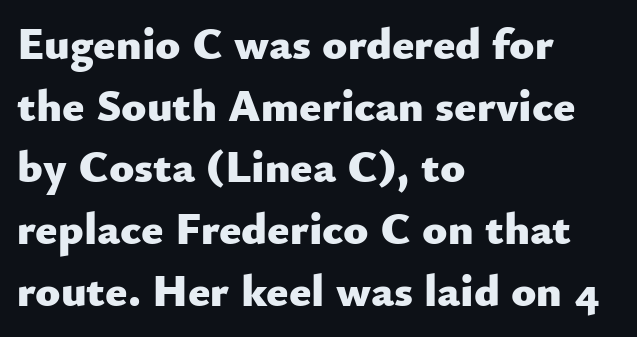
The image shows 46 px heavy sans-serif type, upright; set left-aligned, normal line spacing (1.34x), normal letter spacing, not underlined; low stroke contrast and a small x-height.
